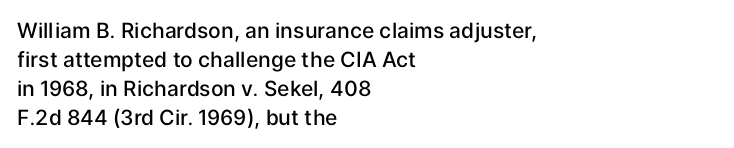
The image shows 21 px text type, upright; set left-aligned, normal line spacing (1.38x), normal letter spacing, not underlined.
